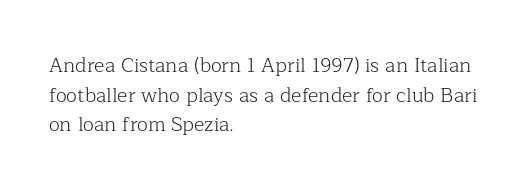
Q: Is the text bold? A: No.
Q: Is the text italic (slanted)? A: No, it is upright.
Q: Is the text underlined? A: No.
Q: How is the paragraph aligned? A: Left-aligned.
Q: Is the spacing between letters normal or unusually wide? A: Normal.
Q: Is the spacing between lines tight, normal or loose? A: Normal.
